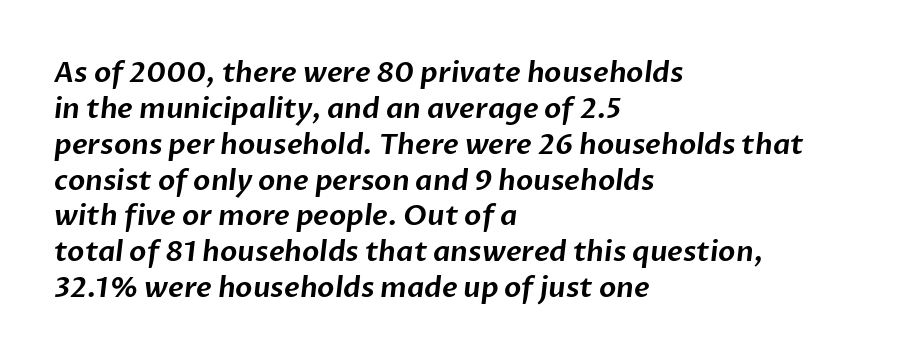
{"serif": "no", "width": "normal", "stroke_contrast": "low", "x_height": "medium", "monospaced": "no", "underline": "no", "align": "left", "line_spacing": "normal", "line_spacing_ratio": 1.28, "letter_spacing": "normal", "letter_spacing_em": 0.0, "glyph_px": 28}
